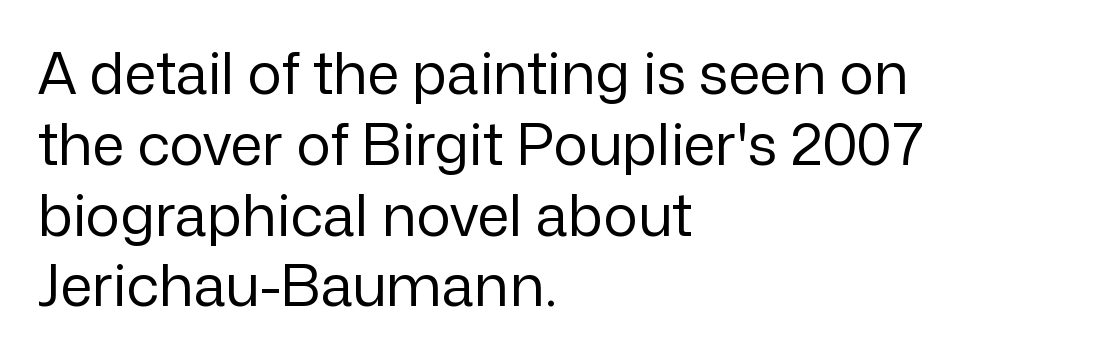
Q: Is the text bold? A: No.
Q: Is the text italic (slanted)? A: No, it is upright.
Q: Is the typeface a serif or a sans-serif typeface? A: Sans-serif.
Q: Is the text underlined? A: No.
Q: How is the paragraph aligned? A: Left-aligned.
Q: Is the spacing between letters normal or unusually wide? A: Normal.
Q: Width (condensed, normal, or wide)? A: Normal.
Q: Stroke contrast? A: Low.
Q: x-height? A: Medium.
Q: Monospaced? A: No.
